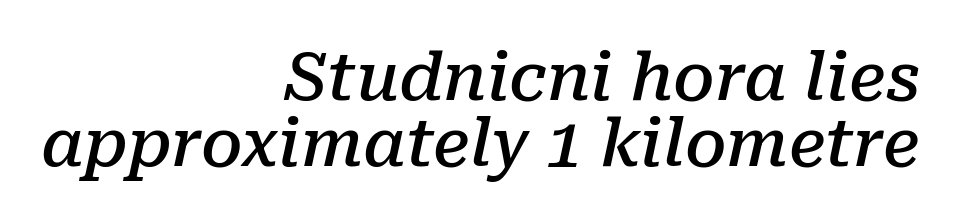
{"serif": "yes", "italic": "yes", "lean": "right", "slant_degrees": 10, "bold": "semi", "weight": "semibold", "width": "normal", "stroke_contrast": "low", "x_height": "medium", "monospaced": "no", "underline": "no", "align": "right", "line_spacing": "tight", "line_spacing_ratio": 1.0, "letter_spacing": "normal", "letter_spacing_em": 0.0, "glyph_px": 66}
